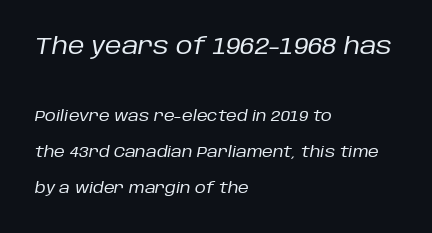
The image shows 23 px text type, italic (leaning right); set left-aligned, loose line spacing (2.41x), normal letter spacing, not underlined; the first (top) block is 1.53x larger.
